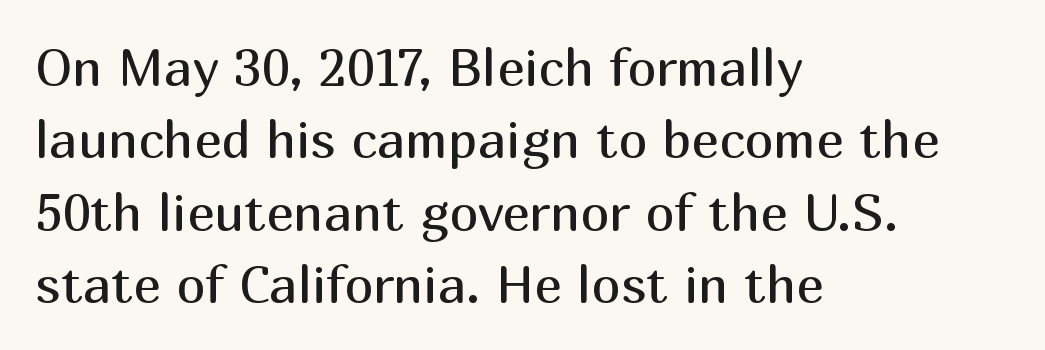
Q: Is the text bold? A: No.
Q: Is the text italic (slanted)? A: No, it is upright.
Q: Is the typeface a serif or a sans-serif typeface? A: Sans-serif.
Q: Is the text underlined? A: No.
Q: How is the paragraph aligned? A: Left-aligned.
Q: Is the spacing between letters normal or unusually wide? A: Normal.
Q: Is the spacing between lines tight, normal or loose? A: Normal.
Q: Width (condensed, normal, or wide)? A: Normal.
Q: Stroke contrast? A: Medium.
Q: x-height? A: Medium.
Q: Monospaced? A: No.
